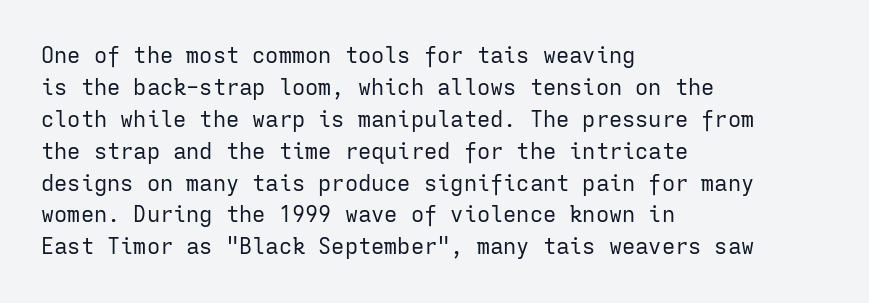
Q: Is the text bold? A: No.
Q: Is the text italic (slanted)? A: No, it is upright.
Q: Is the text underlined? A: No.
Q: How is the paragraph aligned? A: Left-aligned.
Q: Is the spacing between letters normal or unusually wide? A: Normal.
Q: Is the spacing between lines tight, normal or loose? A: Normal.
